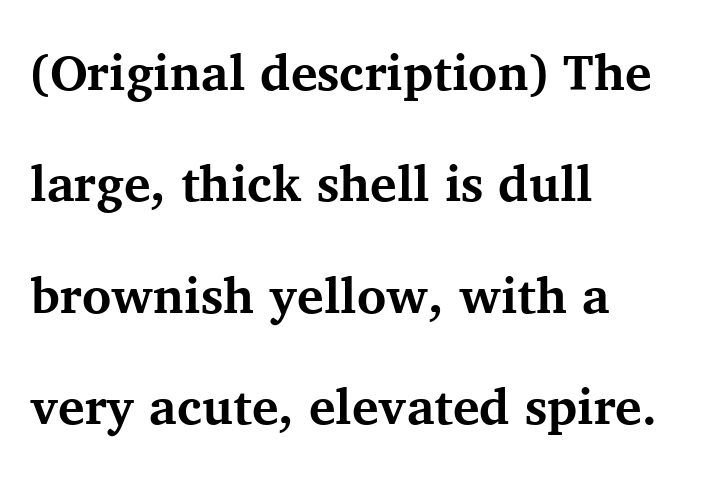
{"serif": "yes", "italic": "no", "bold": "yes", "weight": "bold", "width": "normal", "stroke_contrast": "medium", "x_height": "medium", "monospaced": "no", "underline": "no", "align": "left", "line_spacing": "loose", "line_spacing_ratio": 2.23, "letter_spacing": "normal", "letter_spacing_em": 0.0, "glyph_px": 50}
